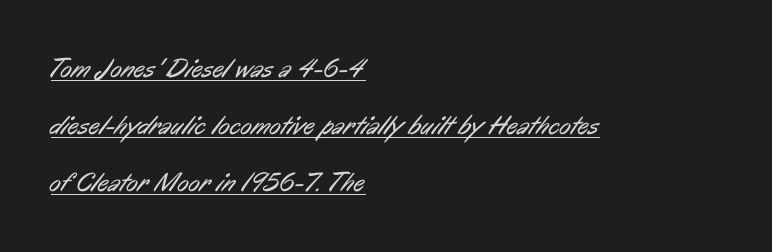
The image shows 27 px text type; set left-aligned, loose line spacing (2.11x), normal letter spacing, underlined.
